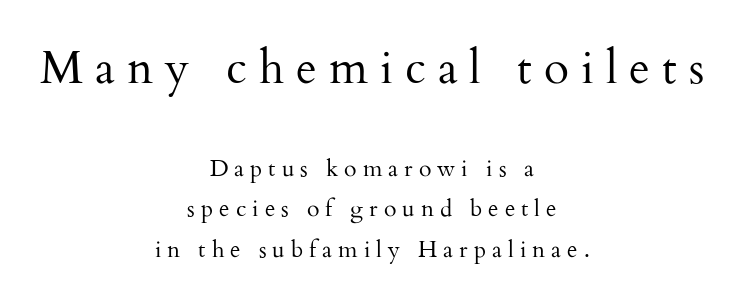
{"serif": "yes", "italic": "no", "bold": "no", "weight": "regular", "width": "normal", "stroke_contrast": "medium", "x_height": "small", "monospaced": "no", "underline": "no", "align": "center", "line_spacing_ratio": 1.76, "letter_spacing": "wide", "letter_spacing_em": 0.26, "larger_block": "first", "size_ratio": 2.0, "glyph_px": 46}
